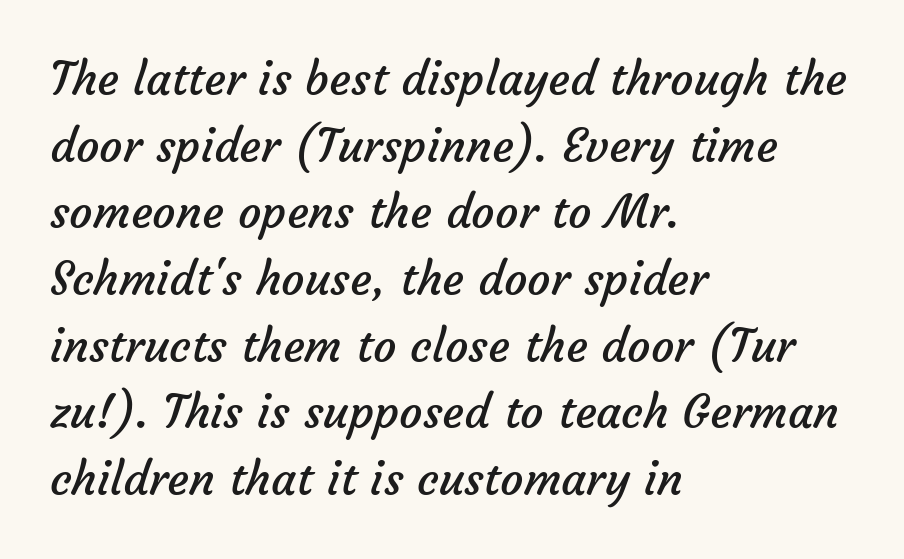
The image shows 46 px regular-weight sans-serif type; set left-aligned, normal line spacing (1.45x), normal letter spacing, not underlined; low stroke contrast and a medium x-height.
